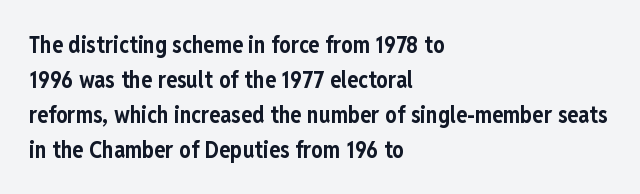
A normal amount of white space separates one row of letters from the next. The lines in this sample share a left origin and differ only in where they stop. Characters follow at the spacing the type designer built in. In terms of weight, the rendering is a true, heavy bold.
